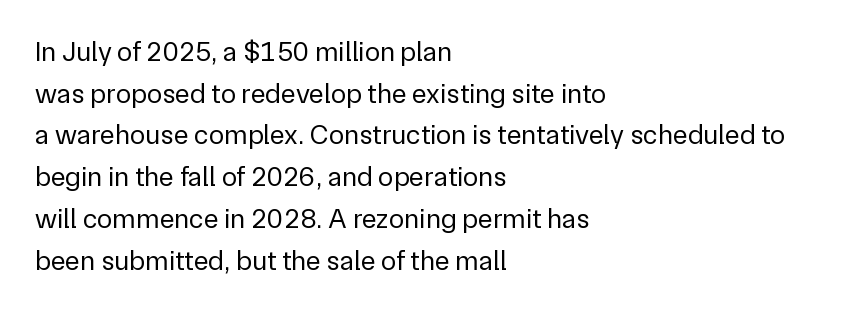
Q: Is the text bold? A: No.
Q: Is the text italic (slanted)? A: No, it is upright.
Q: Is the typeface a serif or a sans-serif typeface? A: Sans-serif.
Q: Is the text underlined? A: No.
Q: How is the paragraph aligned? A: Left-aligned.
Q: Is the spacing between letters normal or unusually wide? A: Normal.
Q: Is the spacing between lines tight, normal or loose? A: Normal.
Q: Width (condensed, normal, or wide)? A: Normal.
Q: Stroke contrast? A: Low.
Q: x-height? A: Medium.
Q: Monospaced? A: No.
